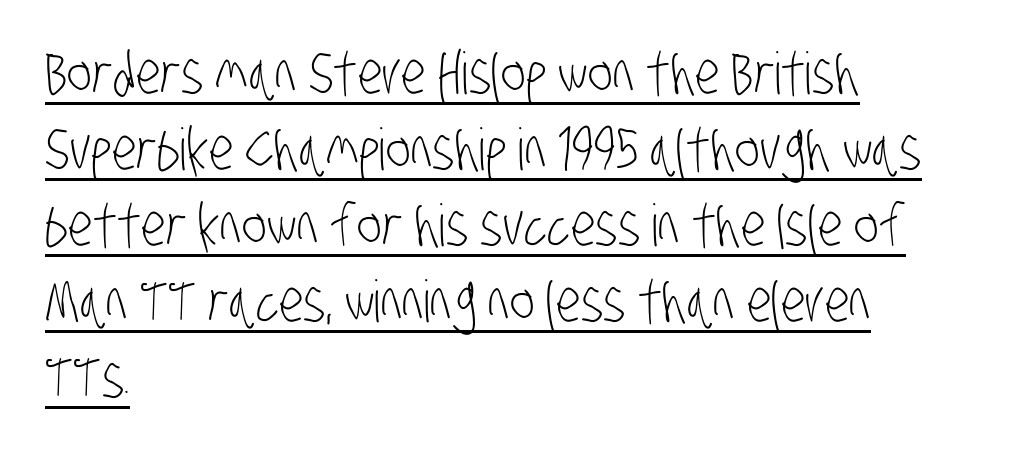
Q: Is the text bold? A: No.
Q: Is the typeface a serif or a sans-serif typeface? A: Sans-serif.
Q: Is the text underlined? A: Yes.
Q: How is the paragraph aligned? A: Left-aligned.
Q: Is the spacing between letters normal or unusually wide? A: Normal.
Q: Is the spacing between lines tight, normal or loose? A: Normal.
Q: Width (condensed, normal, or wide)? A: Condensed.
Q: Stroke contrast? A: Low.
Q: x-height? A: Large.
Q: Monospaced? A: No.
